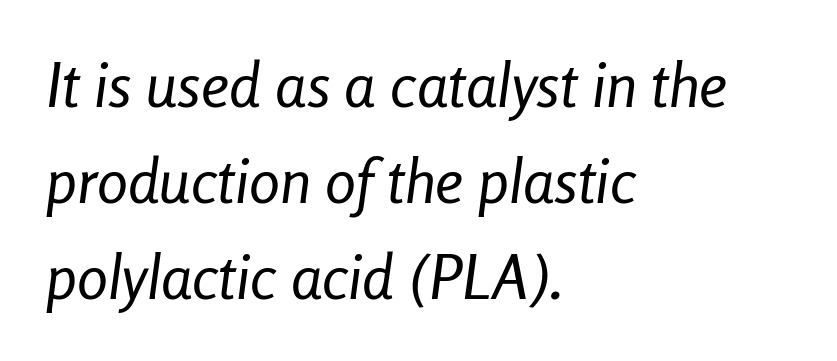
{"italic": "yes", "lean": "right", "slant_degrees": 8, "bold": "no", "weight": "regular", "width": "condensed", "stroke_contrast": "low", "x_height": "medium", "monospaced": "no", "underline": "no", "align": "left", "line_spacing": "normal", "line_spacing_ratio": 1.55, "letter_spacing": "normal", "letter_spacing_em": 0.0, "glyph_px": 62}
